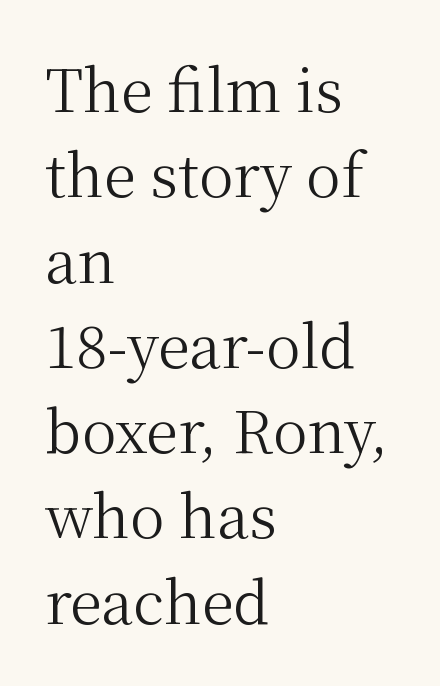
Anything drawn beneath the words? Only blank space. The font family rendered here belongs to the serif group. The letterforms sit shoulder to shoulder at normal distance. The lettering stays uniformly vertical, giving the passage a roman look. The rows are spaced the way most documents space them.
